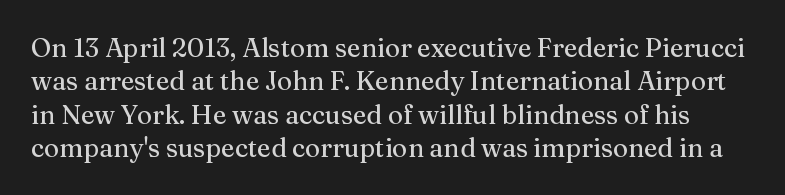
Q: Is the text italic (slanted)? A: No, it is upright.
Q: Is the text underlined? A: No.
Q: Is the spacing between letters normal or unusually wide? A: Normal.
Q: Is the spacing between lines tight, normal or loose? A: Normal.
